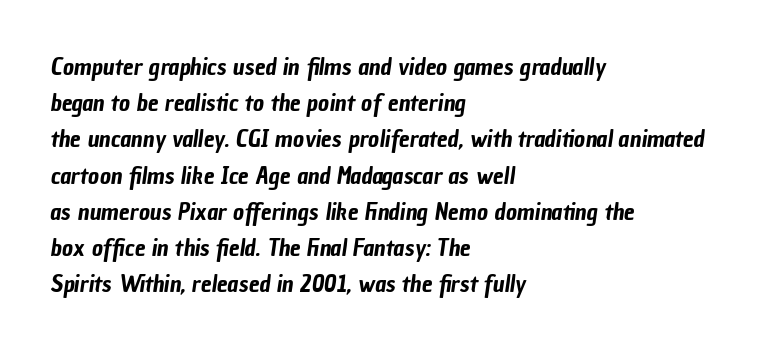
Each line starts at the same left margin while the right side varies. Leading matches the norm, producing a regular column. Words appear dense and cohesive because spacing is normal. The gap between lines stays unmarked.
